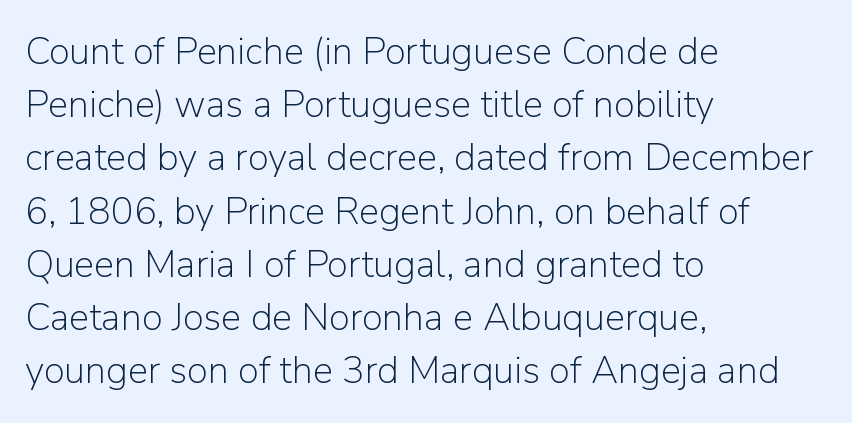
If you measured baseline to baseline, you'd find a middling distance. Is the block centered? No — it sits flush against the left margin. This rendering employs a face without finishing strokes, i.e., a sans-serif. The tracking reads as untouched default to a designer's eye. Has an underline been added? It has not. The rendering uses natural spacing where letterforms have individual widths.
